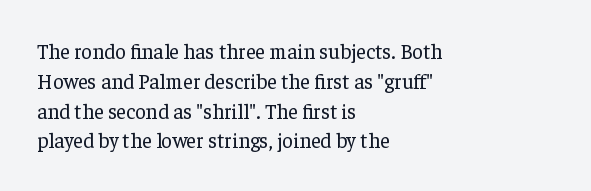
Q: Is the text bold? A: No.
Q: Is the text italic (slanted)? A: No, it is upright.
Q: Is the text underlined? A: No.
Q: How is the paragraph aligned? A: Left-aligned.
Q: Is the spacing between letters normal or unusually wide? A: Normal.
Q: Is the spacing between lines tight, normal or loose? A: Normal.
